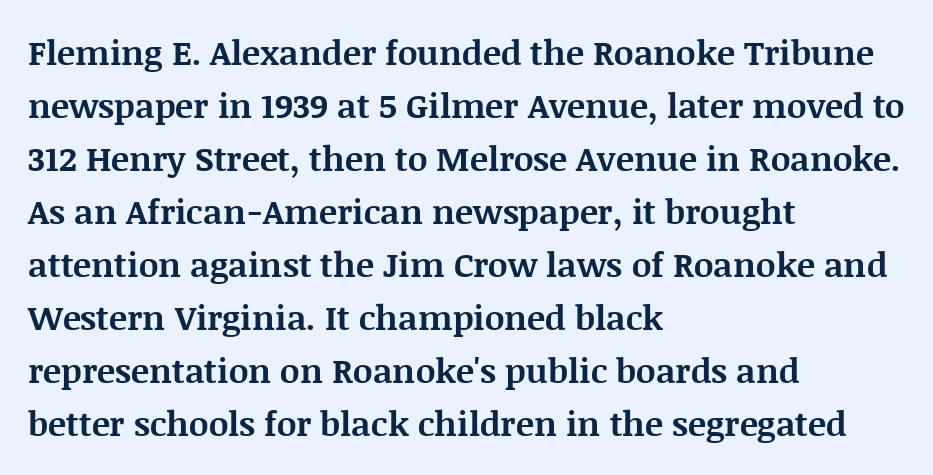
Successive baselines arrive at the customary interval. The specimen omits any rule beneath the text block's lines. The letters carry serifs — small finishing strokes at the ends of their stems. Nothing unusual about the tracking: characters are spaced as the font intends. Typographic density is high because the face is bold. Think of a printed novel: that variable character pitch is what you see here.
